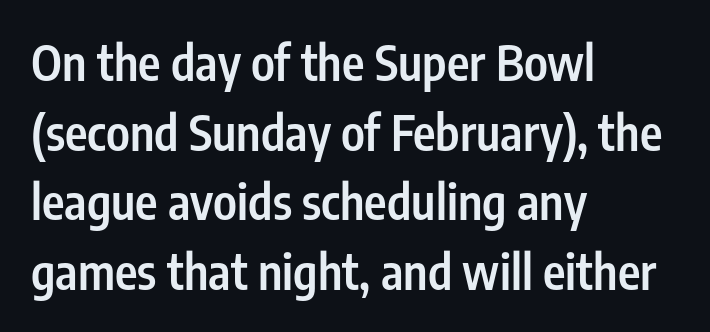
{"serif": "no", "italic": "no", "bold": "semi", "weight": "semibold", "width": "condensed", "stroke_contrast": "low", "x_height": "medium", "monospaced": "no", "underline": "no", "align": "left", "line_spacing": "normal", "line_spacing_ratio": 1.45, "letter_spacing": "normal", "letter_spacing_em": 0.0, "glyph_px": 48}
